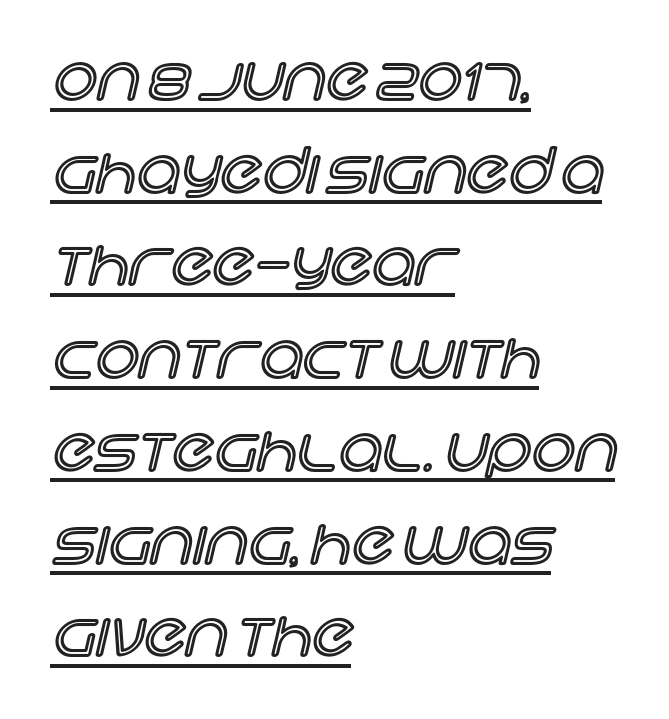
Horizontal alignment here is leftward, the default for most running prose. The rendering uses natural spacing where letterforms have individual widths. The words here are underlined. The face used here is rendered with its standard letterfit.
